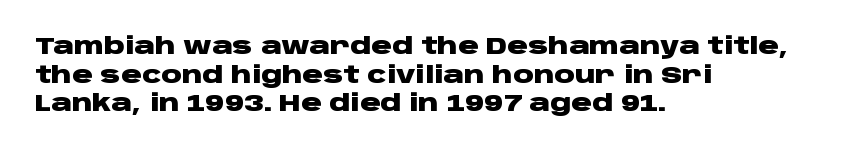
The image shows 23 px bold type, upright; set left-aligned, line spacing 1.24x, normal letter spacing, not underlined.
